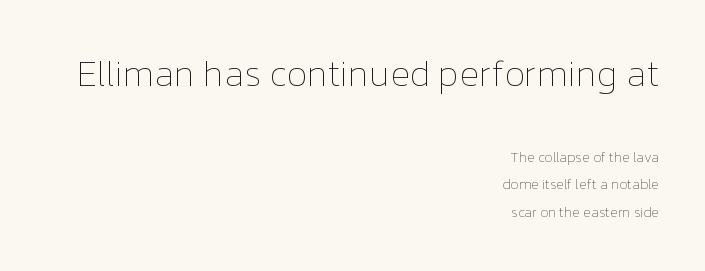
The font is comparable to plain body text, perhaps lighter. This block would shrink considerably if given ordinary leading; it's expanded now. The words here are not underlined. How are the letters spaced? Ordinarily, with no added tracking. This sample is right-justified, so line beginnings fall wherever the words allow. Every stem runs plumb, perpendicular to the baseline.
